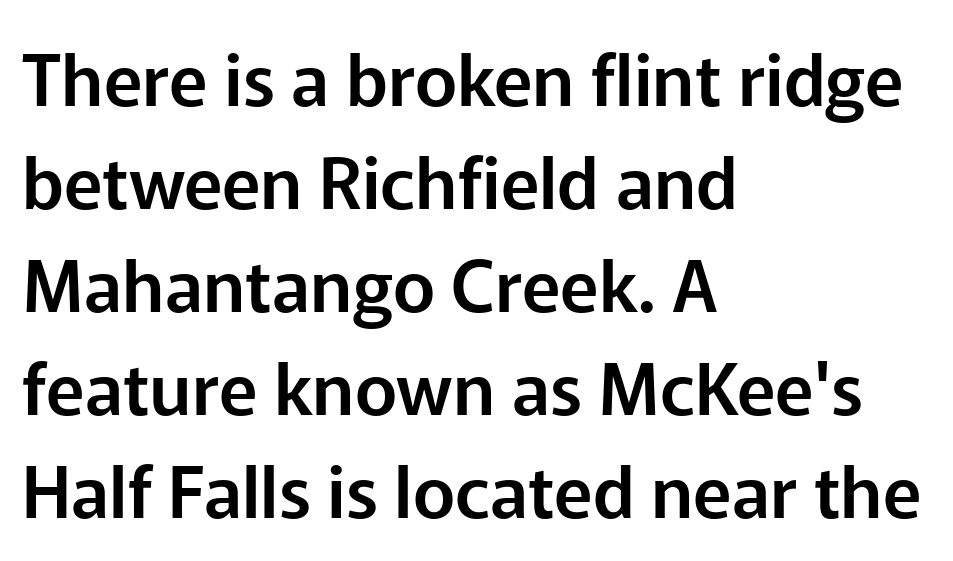
If you measured baseline to baseline, you'd find a middling distance. A typesetter would call this proportional, since set widths differ per character. The letters sit at their default tracking, neither squeezed nor spread. The specimen omits any rule beneath the text block's lines. Does the lettering tilt? It doesn't — this is upright. The type family on display is of the sans-serif kind.
